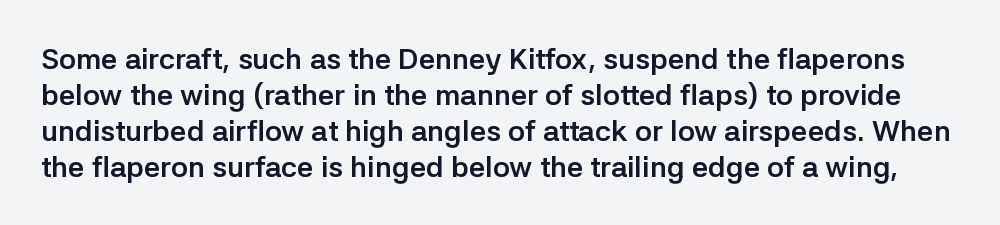
Q: Is the text bold? A: Yes.
Q: Is the text italic (slanted)? A: No, it is upright.
Q: Is the typeface a serif or a sans-serif typeface? A: Sans-serif.
Q: Is the text underlined? A: No.
Q: Is the spacing between letters normal or unusually wide? A: Normal.
Q: Width (condensed, normal, or wide)? A: Normal.
Q: Stroke contrast? A: Low.
Q: x-height? A: Medium.
Q: Monospaced? A: No.
